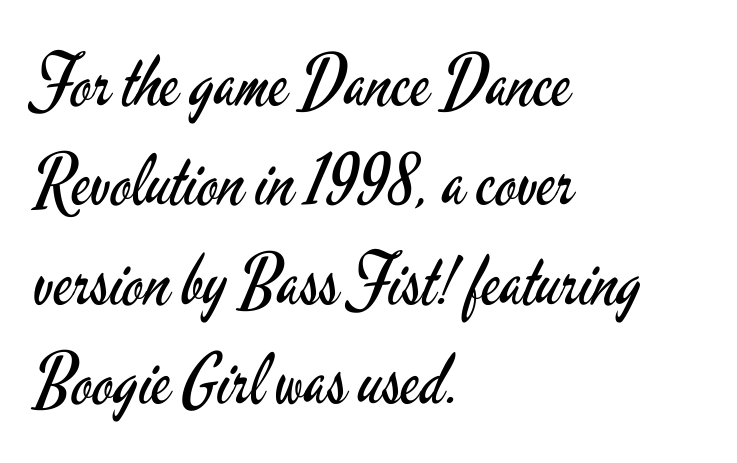
{"serif": "no", "bold": "no", "weight": "regular", "width": "condensed", "stroke_contrast": "low", "x_height": "small", "monospaced": "no", "underline": "no", "align": "left", "line_spacing": "normal", "line_spacing_ratio": 1.42, "letter_spacing": "normal", "letter_spacing_em": 0.0, "glyph_px": 70}
